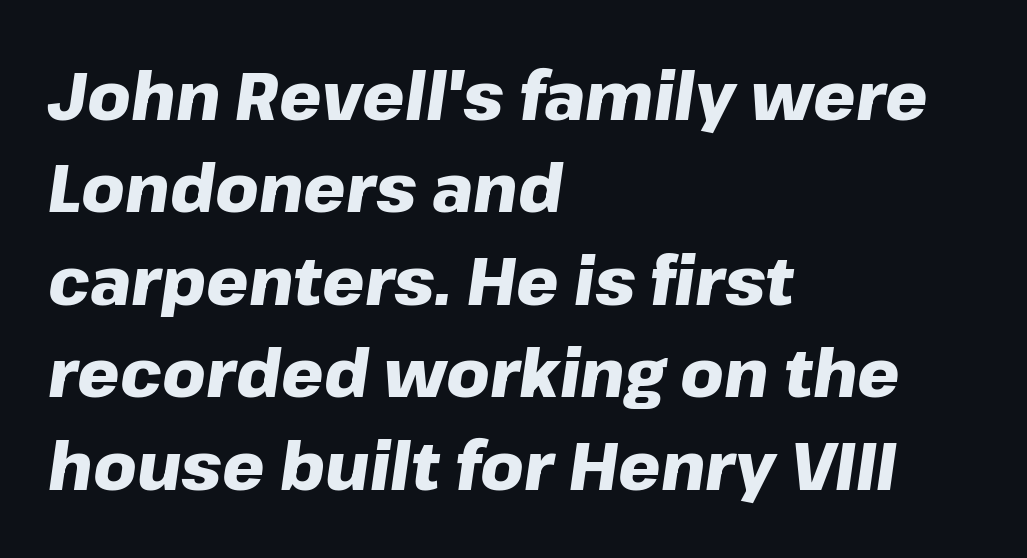
{"italic": "yes", "lean": "right", "slant_degrees": 8, "bold": "yes", "weight": "heavy", "width": "normal", "stroke_contrast": "low", "x_height": "medium", "monospaced": "no", "underline": "no", "align": "left", "line_spacing": "normal", "line_spacing_ratio": 1.38, "letter_spacing": "normal", "letter_spacing_em": 0.0, "glyph_px": 67}
